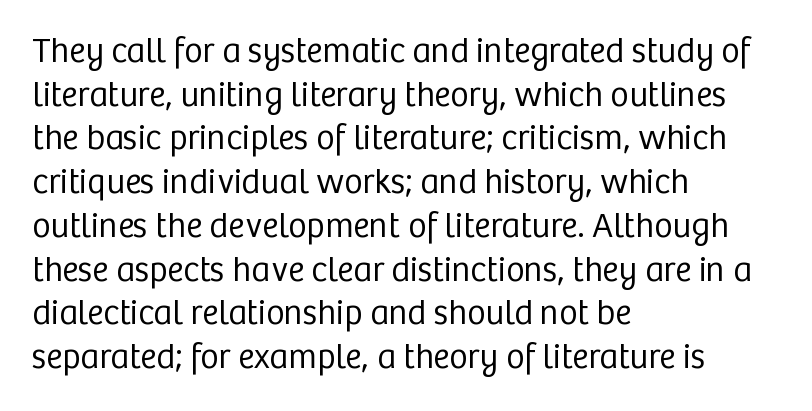
The image shows 35 px regular-weight sans-serif type, upright; set left-aligned, normal line spacing (1.25x), normal letter spacing, not underlined; low stroke contrast and a medium x-height.
